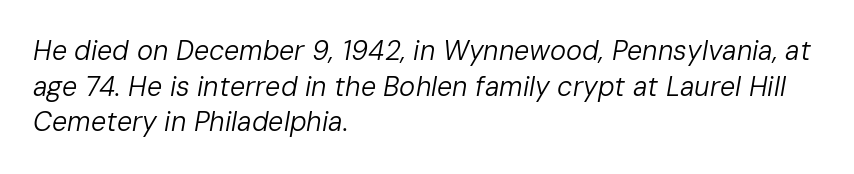
The image shows 27 px text type, italic (leaning right); set left-aligned, normal line spacing (1.32x), normal letter spacing, not underlined.
